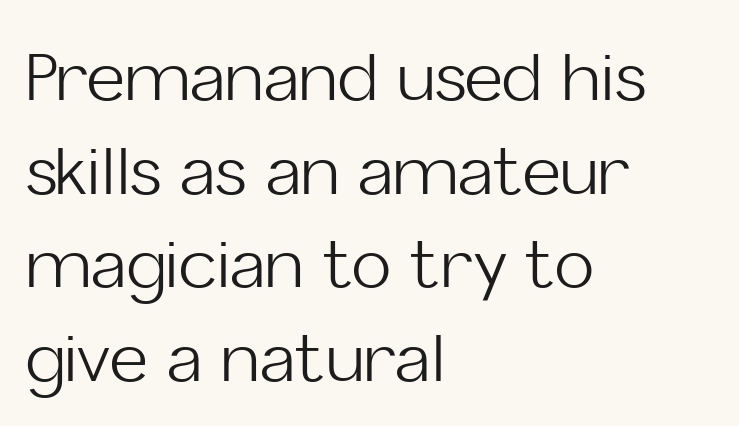
In terms of leading, this rendering sits right in the middle. Has an underline been added? It has not. Serifs: no, the terminals of the letterforms are clean. Reading down the block, your eye returns to a fixed left position each line.
